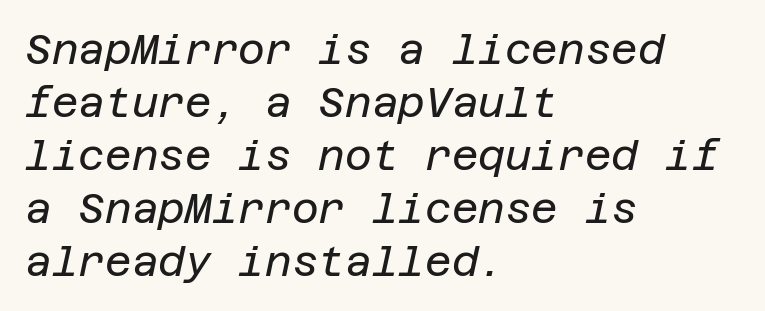
{"italic": "yes", "lean": "right", "slant_degrees": 12, "bold": "no", "weight": "regular", "width": "normal", "stroke_contrast": "low", "x_height": "large", "underline": "no", "align": "left", "line_spacing": "normal", "line_spacing_ratio": 1.29, "letter_spacing": "normal", "letter_spacing_em": 0.0, "glyph_px": 41}
